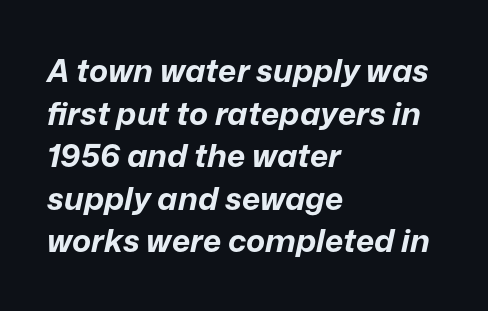
Between one letter and the next there's only the usual sliver of space. Each letter keeps its own natural width here, so spacing adapts to shape. The text carries the slant typical of an italic or oblique font. In CSS terms this would be text-align: left. Each glyph is drawn with heavy, bold strokes.
